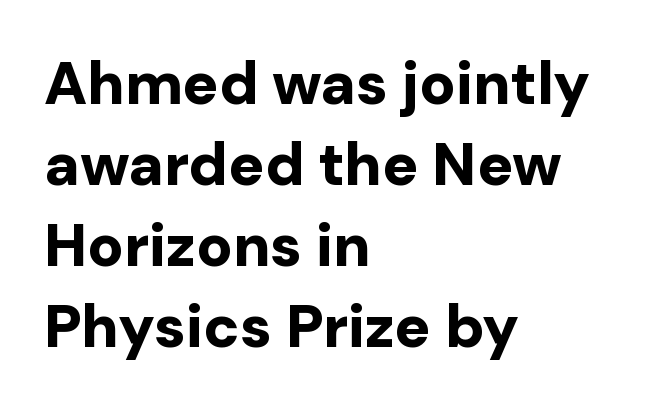
The image shows 60 px bold sans-serif type, upright; set left-aligned, normal line spacing (1.35x), normal letter spacing, not underlined; low stroke contrast and a medium x-height.
